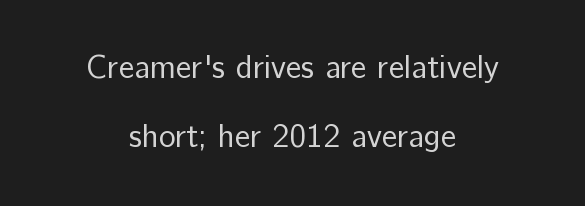
{"serif": "no", "italic": "no", "bold": "no", "weight": "regular", "width": "normal", "stroke_contrast": "low", "x_height": "medium", "monospaced": "no", "underline": "no", "align": "center", "line_spacing": "loose", "line_spacing_ratio": 2.15, "letter_spacing": "normal", "letter_spacing_em": 0.0, "glyph_px": 32}
